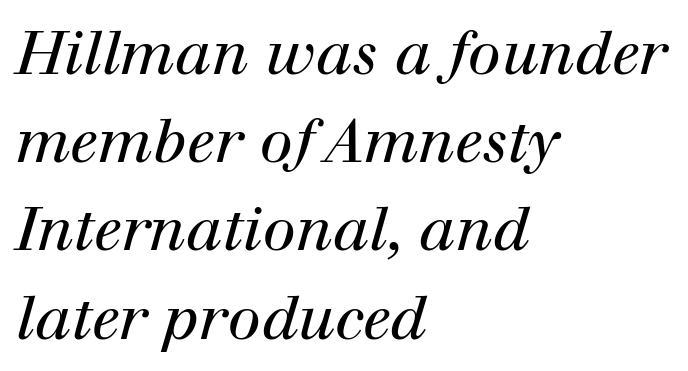
Q: Is the text bold? A: No.
Q: Is the text italic (slanted)? A: Yes, it leans right by about 12 degrees.
Q: Is the typeface a serif or a sans-serif typeface? A: Serif.
Q: Is the text underlined? A: No.
Q: How is the paragraph aligned? A: Left-aligned.
Q: Is the spacing between letters normal or unusually wide? A: Normal.
Q: Is the spacing between lines tight, normal or loose? A: Normal.
Q: Width (condensed, normal, or wide)? A: Normal.
Q: Stroke contrast? A: High.
Q: x-height? A: Medium.
Q: Monospaced? A: No.
